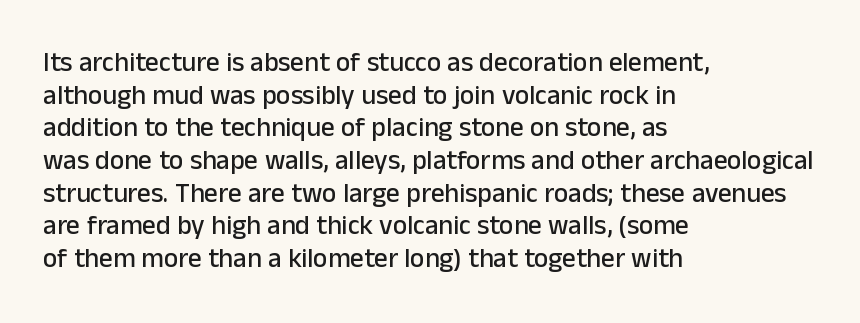
Words float on clear page, feet unadorned. Words appear dense and cohesive because spacing is normal. The lettering holds an erect, upright posture throughout. If you drew a ruler down the left edge, every line would touch it.
